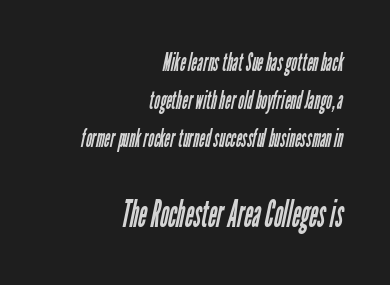
Q: Is the text bold? A: No.
Q: Is the typeface a serif or a sans-serif typeface? A: Sans-serif.
Q: Is the text underlined? A: No.
Q: How is the paragraph aligned? A: Right-aligned.
Q: Is the spacing between letters normal or unusually wide? A: Normal.
Q: Is the spacing between lines tight, normal or loose? A: Normal.
Q: Which block of text is set in a larger size, the first (top) or the second (bottom)? A: The second (bottom) one.
Q: Width (condensed, normal, or wide)? A: Condensed.
Q: Stroke contrast? A: Low.
Q: x-height? A: Medium.
Q: Monospaced? A: No.
